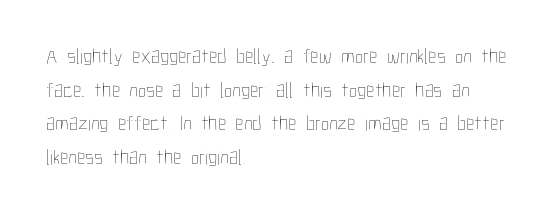
The font's upright variant was chosen for this text. Does the leading feel generous? No, just average. Letters rest on an invisible, unmarked baseline. Heft: none added — not bold. Typeset ragged right — the left edge is the straight one.
